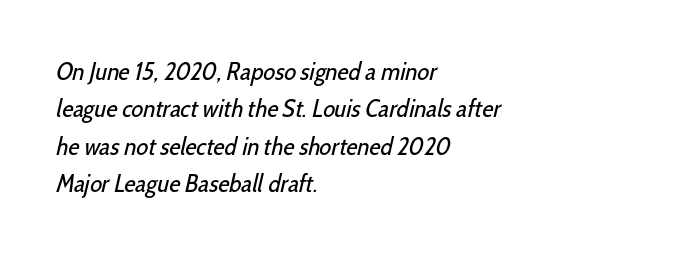
Tracking value appears to be zero — textbook default spacing. The paragraph shown leans on its left margin. Bare-footed words on every line. Notice how descenders clear the ascenders below comfortably — that's standard leading. The strokes carry an ordinary text weight at most.
